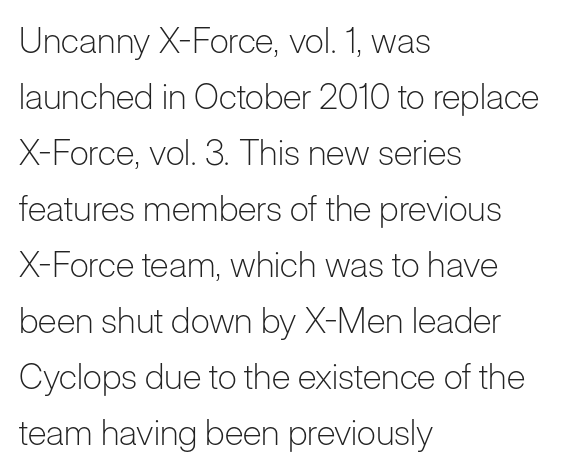
The image shows 35 px light sans-serif type, upright; set left-aligned, normal line spacing (1.6x), normal letter spacing, not underlined; low stroke contrast and a medium x-height.
